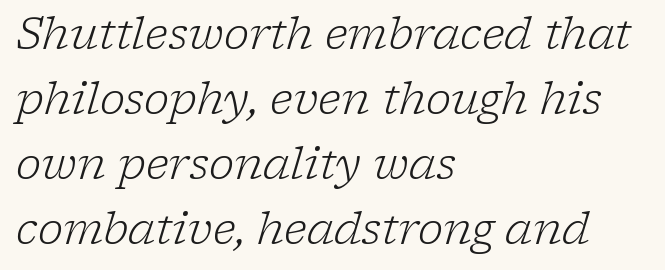
Q: Is the text bold? A: No.
Q: Is the text italic (slanted)? A: Yes, it leans right by about 17 degrees.
Q: Is the typeface a serif or a sans-serif typeface? A: Serif.
Q: Is the text underlined? A: No.
Q: How is the paragraph aligned? A: Left-aligned.
Q: Is the spacing between letters normal or unusually wide? A: Normal.
Q: Is the spacing between lines tight, normal or loose? A: Normal.
Q: Width (condensed, normal, or wide)? A: Normal.
Q: Stroke contrast? A: Low.
Q: x-height? A: Medium.
Q: Monospaced? A: No.
